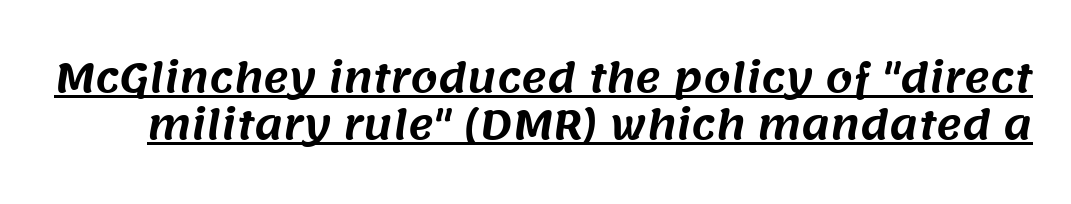
Q: Is the typeface a serif or a sans-serif typeface? A: Sans-serif.
Q: Is the text underlined? A: Yes.
Q: Is the spacing between letters normal or unusually wide? A: Normal.
Q: Width (condensed, normal, or wide)? A: Normal.
Q: Stroke contrast? A: Medium.
Q: x-height? A: Large.
Q: Monospaced? A: No.
